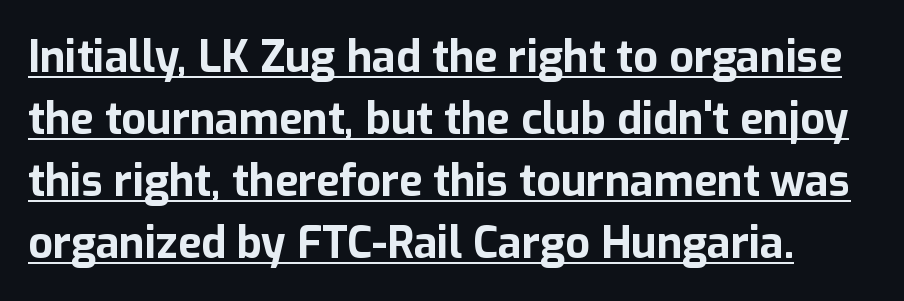
The passage shown stacks its lines at a standard gap. Strong, thick strokes mark this as bold type. Somebody hit Ctrl+U on this one — the words are underlined. The letters stand straight up with perfectly vertical stems.
